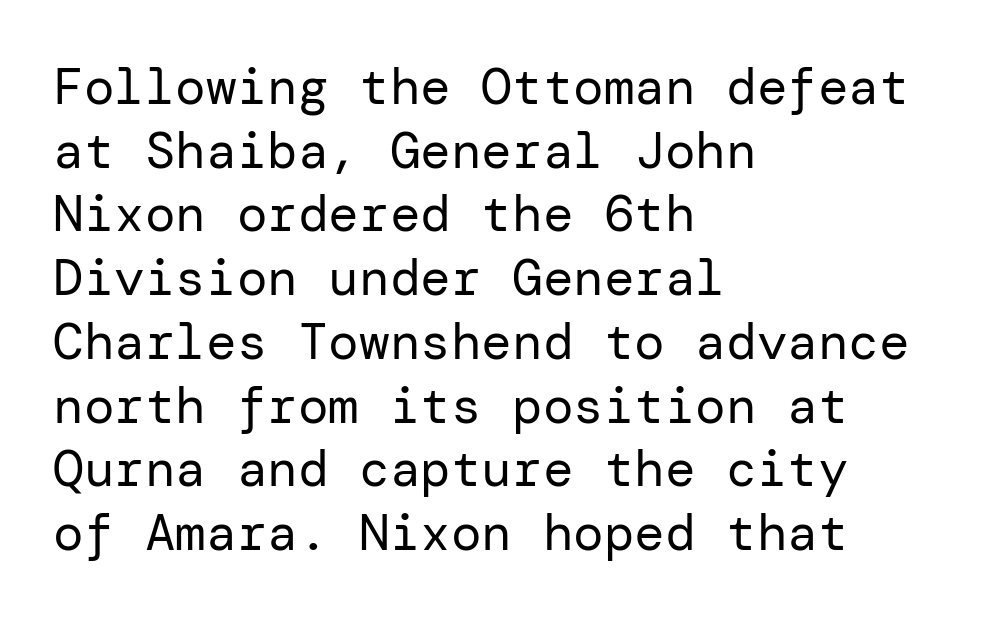
Q: Is the text bold? A: No.
Q: Is the text italic (slanted)? A: No, it is upright.
Q: Is the typeface a serif or a sans-serif typeface? A: Sans-serif.
Q: Is the text underlined? A: No.
Q: How is the paragraph aligned? A: Left-aligned.
Q: Is the spacing between letters normal or unusually wide? A: Normal.
Q: Is the spacing between lines tight, normal or loose? A: Normal.
Q: Width (condensed, normal, or wide)? A: Normal.
Q: Stroke contrast? A: Low.
Q: x-height? A: Medium.
